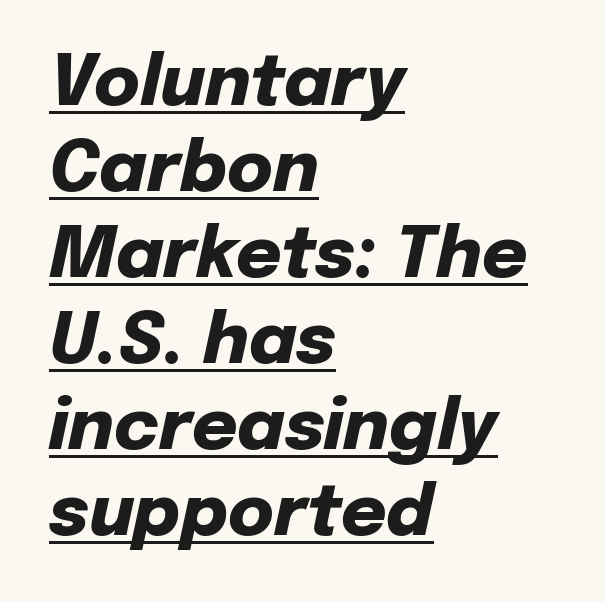
Heavy, bold letterforms. These lines are rendered in a variable-pitch font. A rule runs beneath these lines of type. These lines were composed using italics. This rendering uses left alignment, leaving the right contour irregular. A typesetter would call this zero additional tracking.
